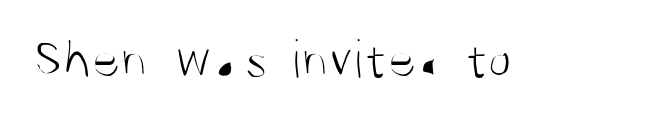
Proportional: the letters do not fall into vertical columns. This sample uses a sans-serif face. The lettering stays uniformly vertical, giving the passage a roman look. On a weight scale, this lands at 450 or below.
